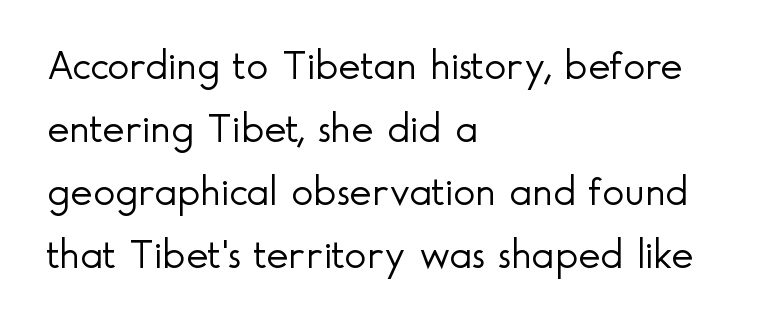
{"serif": "no", "italic": "no", "bold": "no", "weight": "light", "width": "normal", "x_height": "small", "monospaced": "no", "underline": "no", "align": "left", "line_spacing": "normal", "line_spacing_ratio": 1.5, "letter_spacing": "normal", "letter_spacing_em": 0.0, "glyph_px": 42}
